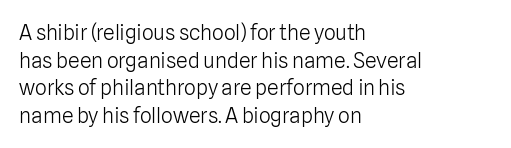
{"italic": "no", "bold": "no", "underline": "no", "align": "left", "line_spacing": "normal", "line_spacing_ratio": 1.32, "letter_spacing": "normal", "letter_spacing_em": 0.0, "glyph_px": 21}
